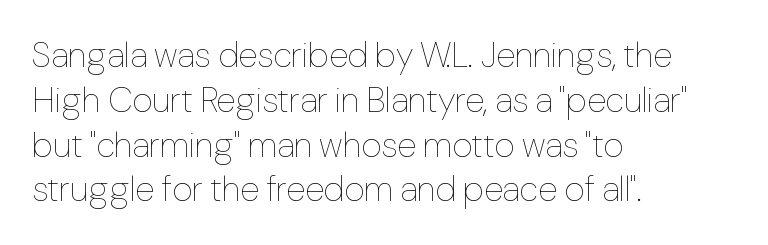
{"italic": "no", "bold": "no", "weight": "thin", "width": "normal", "stroke_contrast": "low", "x_height": "medium", "monospaced": "no", "underline": "no", "align": "left", "line_spacing": "normal", "line_spacing_ratio": 1.28, "letter_spacing": "normal", "letter_spacing_em": 0.0, "glyph_px": 35}
